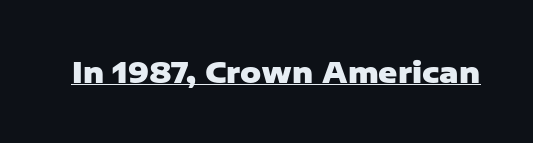
{"serif": "no", "italic": "no", "bold": "yes", "weight": "heavy", "width": "normal", "stroke_contrast": "low", "x_height": "medium", "monospaced": "no", "underline": "yes", "letter_spacing": "normal", "letter_spacing_em": 0.0, "glyph_px": 29}
